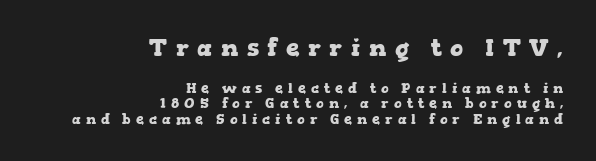
These lines were composed using upright roman letters. Honestly, the rows look squashed on top of each other. If you drew a ruler down the right edge, every line would touch it. What weight is shown? A full bold with thick strokes. Honestly, the letter spacing is so wide it's the main thing you notice. A student would notice the top passage is typeset larger than what follows.
